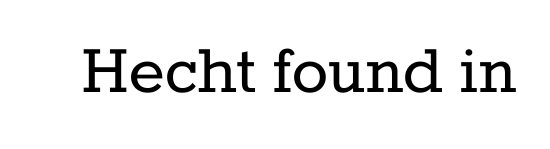
The image shows 76 px regular-weight serif type, upright; set normal letter spacing, not underlined; low stroke contrast and a medium x-height.
